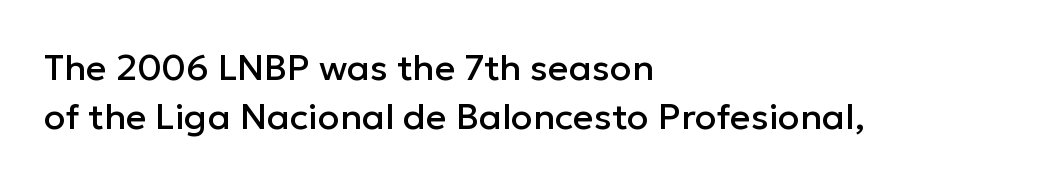
Observe the ordinary spacing: letters are neighbours, not strangers. Look at the bottom of the vertical strokes: they stop flat, with no serifs. You could not count columns in this text — the font is proportionally spaced. Interline gaps are of average width in this sample. Horizontally, the lines are justified to the leading edge only. The specimen reads as upright at a glance.
